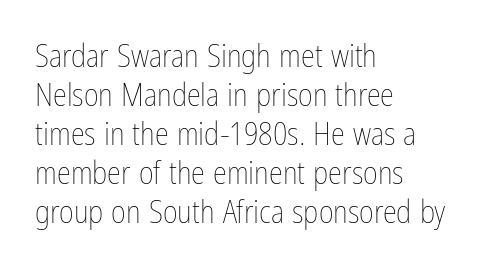
No chunkiness to these letters — they're not bold. These lines are rendered in a variable-pitch font. Clear beneath every line of the passage. Every stem runs plumb, perpendicular to the baseline.
